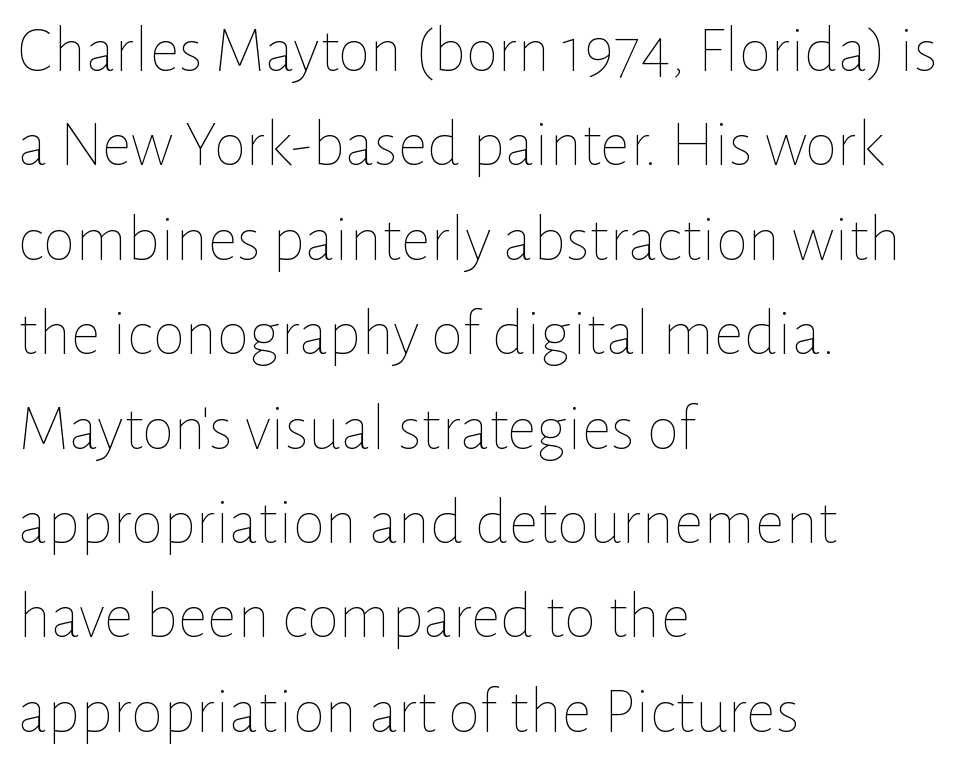
Q: Is the text bold? A: No.
Q: Is the text italic (slanted)? A: No, it is upright.
Q: Is the text underlined? A: No.
Q: How is the paragraph aligned? A: Left-aligned.
Q: Is the spacing between letters normal or unusually wide? A: Normal.
Q: Is the spacing between lines tight, normal or loose? A: Normal.
Q: Width (condensed, normal, or wide)? A: Normal.
Q: Stroke contrast? A: Low.
Q: x-height? A: Medium.
Q: Monospaced? A: No.
